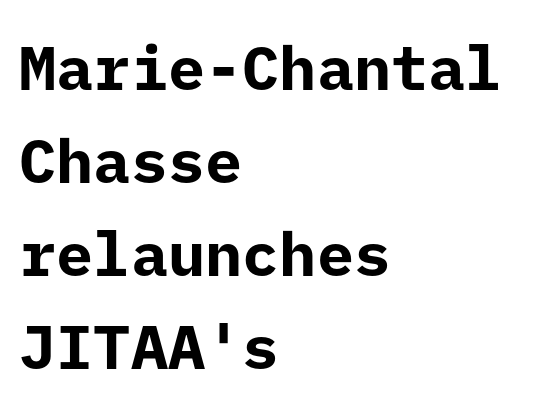
The image shows 62 px bold sans-serif type, upright; set left-aligned, normal line spacing (1.5x), normal letter spacing, not underlined; low stroke contrast and a medium x-height.
